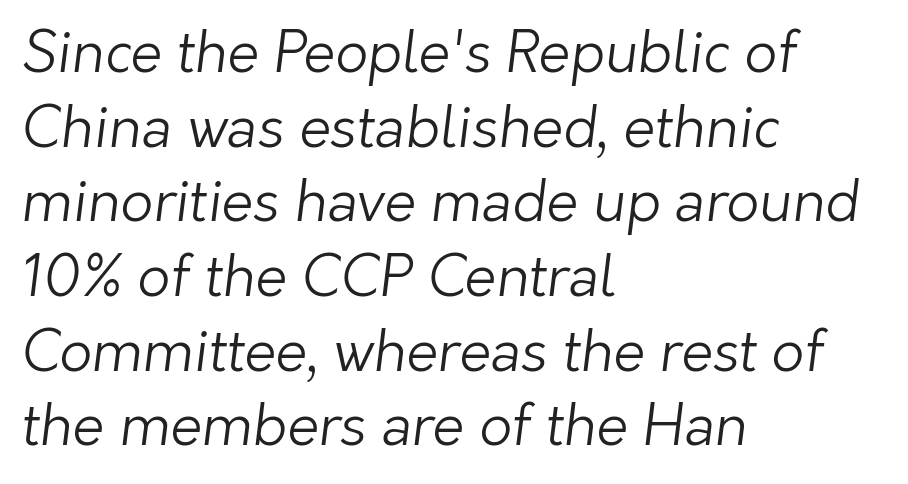
Compared with typical body copy, the letter spacing here is the same. Which margin do the lines hug? The left one — the right edge is uneven. Proportional: the letters do not fall into vertical columns. The passage shown is typeset with a sans-serif family. The rendering uses a moderate line-height, typical for paragraphs. Think standard paragraph weight, or any step lighter than that.
